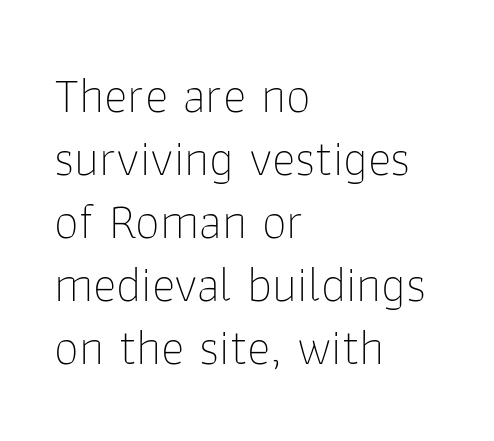
Q: Is the text bold? A: No.
Q: Is the text italic (slanted)? A: No, it is upright.
Q: Is the typeface a serif or a sans-serif typeface? A: Sans-serif.
Q: Is the text underlined? A: No.
Q: How is the paragraph aligned? A: Left-aligned.
Q: Is the spacing between letters normal or unusually wide? A: Normal.
Q: Is the spacing between lines tight, normal or loose? A: Normal.
Q: Width (condensed, normal, or wide)? A: Normal.
Q: Stroke contrast? A: Low.
Q: x-height? A: Medium.
Q: Monospaced? A: No.
